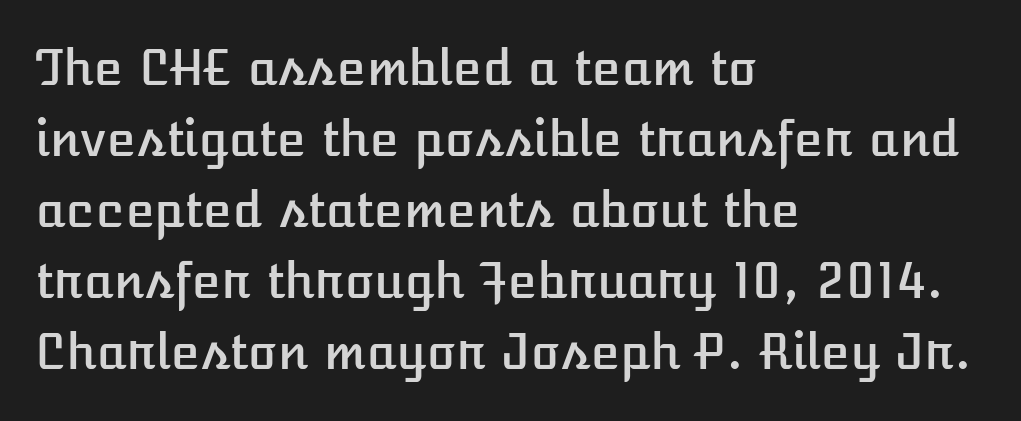
{"italic": "no", "width": "normal", "stroke_contrast": "low", "x_height": "medium", "monospaced": "no", "underline": "no", "align": "left", "line_spacing": "normal", "line_spacing_ratio": 1.48, "letter_spacing": "normal", "letter_spacing_em": 0.0, "glyph_px": 48}
